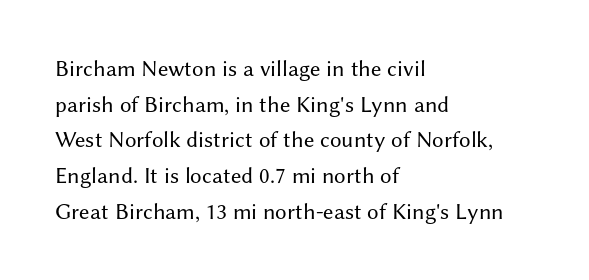
{"italic": "no", "bold": "no", "underline": "no", "align": "left", "line_spacing": "normal", "line_spacing_ratio": 1.55, "letter_spacing": "normal", "letter_spacing_em": 0.0, "glyph_px": 23}
